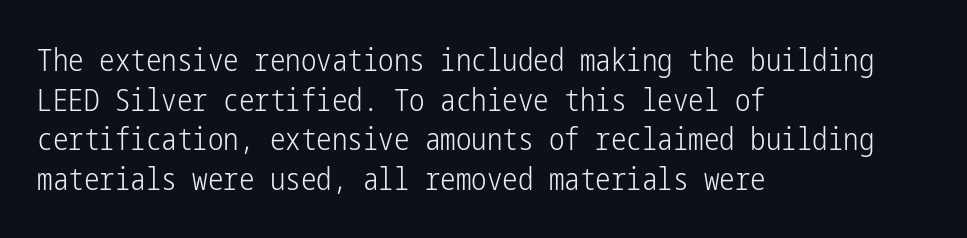
{"serif": "no", "italic": "no", "bold": "no", "weight": "light", "width": "condensed", "stroke_contrast": "low", "x_height": "medium", "underline": "no", "align": "left", "line_spacing": "normal", "line_spacing_ratio": 1.28, "letter_spacing": "normal", "letter_spacing_em": 0.0, "glyph_px": 31}
